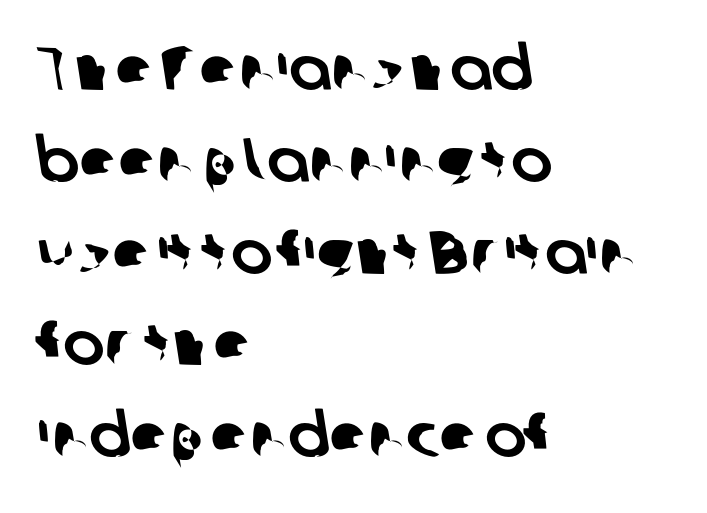
The image shows 62 px sans-serif type; set left-aligned, normal line spacing (1.48x), normal letter spacing, not underlined; low stroke contrast and a medium x-height.
